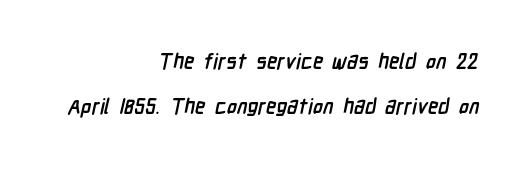
Does the copy run flush right? Yes — the right margin is perfectly even. Stroke thickness is high; the sample reads as a true bold. Nothing unusual about the tracking: characters are spaced as the font intends. The vertical gap from one line to the next is large. Each row of text sits above clean, open space.
